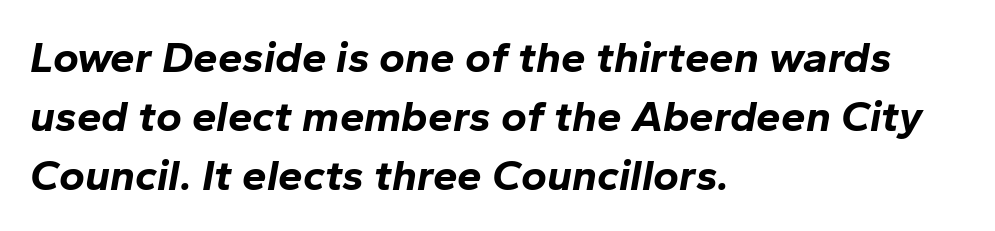
Q: Is the text bold? A: Yes.
Q: Is the text italic (slanted)? A: Yes, it leans right by about 10 degrees.
Q: Is the text underlined? A: No.
Q: How is the paragraph aligned? A: Left-aligned.
Q: Is the spacing between letters normal or unusually wide? A: Normal.
Q: Is the spacing between lines tight, normal or loose? A: Normal.
Q: Width (condensed, normal, or wide)? A: Normal.
Q: Stroke contrast? A: Low.
Q: x-height? A: Medium.
Q: Monospaced? A: No.
